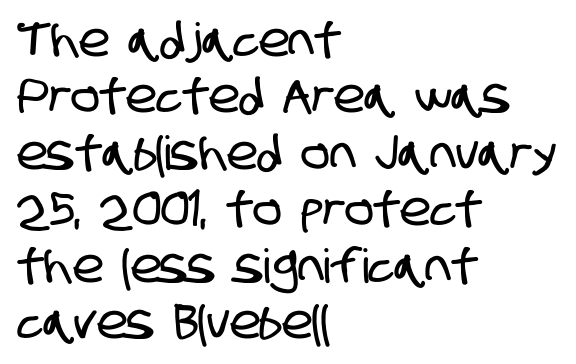
What kind of face is this? One without serifs — a sans. These lines are rendered in a variable-pitch font. Honestly, there is no underline to notice here at all. Characters follow at the spacing the type designer built in. Caption: multi-line text, flush left, ragged right.
